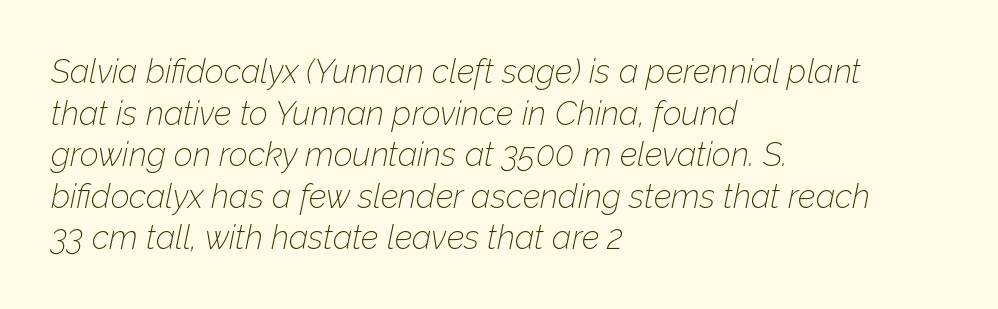
Q: Is the text bold? A: No.
Q: Is the text italic (slanted)? A: Yes, it leans right by about 12 degrees.
Q: Is the text underlined? A: No.
Q: How is the paragraph aligned? A: Left-aligned.
Q: Is the spacing between letters normal or unusually wide? A: Normal.
Q: Is the spacing between lines tight, normal or loose? A: Normal.
Q: Width (condensed, normal, or wide)? A: Normal.
Q: Stroke contrast? A: Low.
Q: x-height? A: Medium.
Q: Monospaced? A: No.
